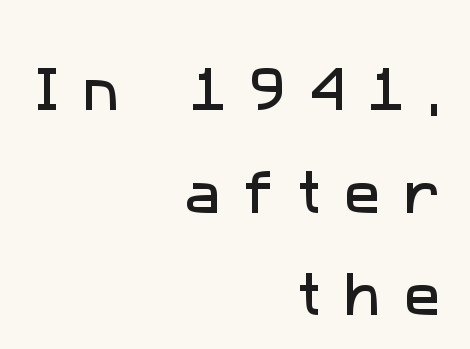
The image shows 48 px sans-serif type; set right-aligned, loose line spacing (2.14x), unusually wide letter spacing (+0.49 em), not underlined; low stroke contrast and a medium x-height.
